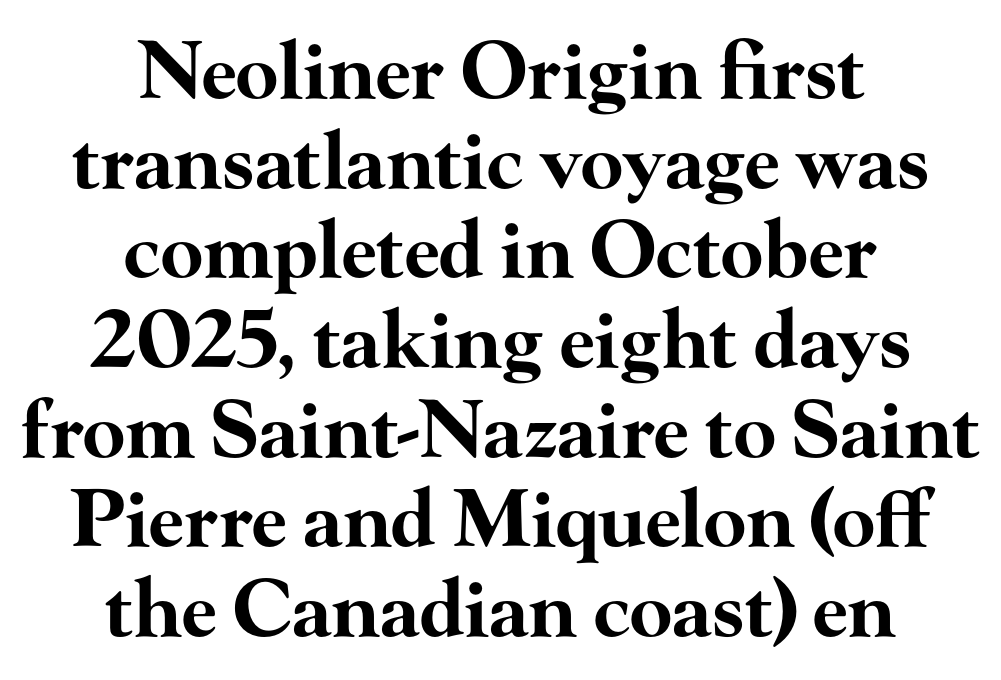
The image shows 78 px bold, wide serif type, upright; set centered, tight line spacing (1.15x), normal letter spacing, not underlined; high stroke contrast and a small x-height.
